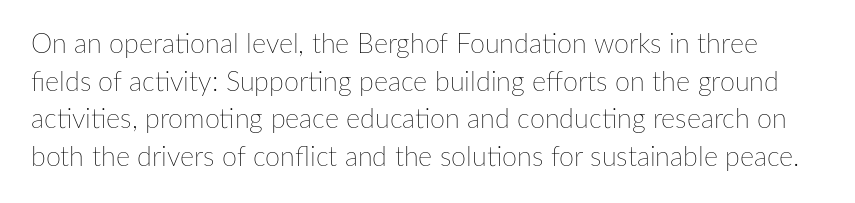
The font's upright variant was chosen for this text. Anything drawn beneath the words? Only blank space. The space between consecutive lines is moderate. Nothing heavy about these letters — not bold at all.
